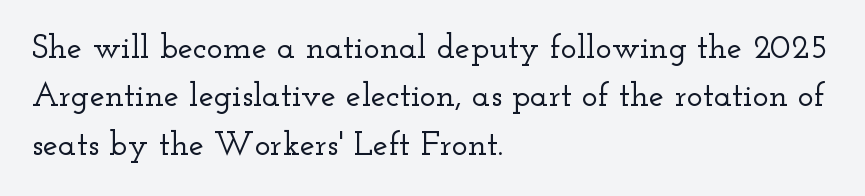
Short and long lines alike share a common starting point at left. In terms of letterform style, serifs are clearly present. If you measured baseline to baseline, you'd find a middling distance. Nobody touched the tracking dial on this one. You could not count columns in this text — the font is proportionally spaced.
